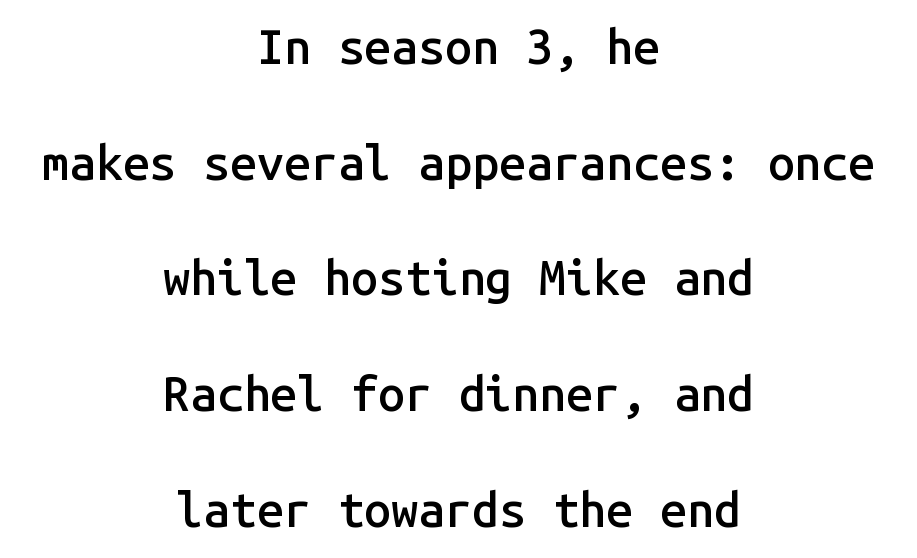
{"serif": "no", "italic": "no", "bold": "semi", "weight": "semibold", "width": "normal", "stroke_contrast": "low", "x_height": "medium", "monospaced": "yes", "underline": "no", "align": "center", "line_spacing": "loose", "line_spacing_ratio": 2.41, "letter_spacing": "normal", "letter_spacing_em": 0.0, "glyph_px": 48}
